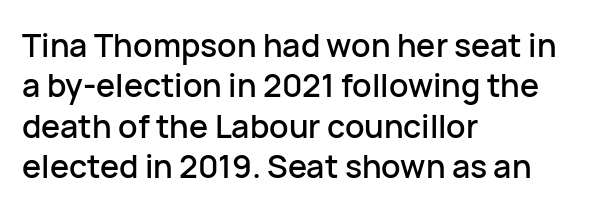
Q: Is the text italic (slanted)? A: No, it is upright.
Q: Is the typeface a serif or a sans-serif typeface? A: Sans-serif.
Q: Is the text underlined? A: No.
Q: How is the paragraph aligned? A: Left-aligned.
Q: Is the spacing between letters normal or unusually wide? A: Normal.
Q: Is the spacing between lines tight, normal or loose? A: Normal.
Q: Width (condensed, normal, or wide)? A: Normal.
Q: Stroke contrast? A: Low.
Q: x-height? A: Medium.
Q: Monospaced? A: No.
